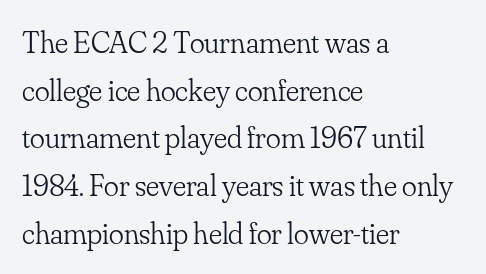
Q: Is the text bold? A: No.
Q: Is the text italic (slanted)? A: No, it is upright.
Q: Is the typeface a serif or a sans-serif typeface? A: Serif.
Q: Is the text underlined? A: No.
Q: How is the paragraph aligned? A: Left-aligned.
Q: Is the spacing between letters normal or unusually wide? A: Normal.
Q: Is the spacing between lines tight, normal or loose? A: Normal.
Q: Width (condensed, normal, or wide)? A: Normal.
Q: Stroke contrast? A: Low.
Q: x-height? A: Small.
Q: Monospaced? A: No.
